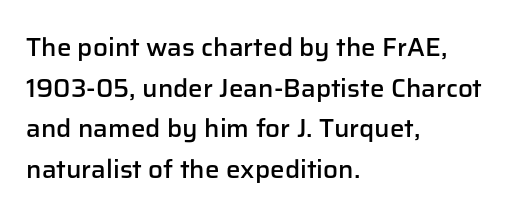
The image shows 26 px text type, upright; set left-aligned, normal line spacing (1.56x), normal letter spacing, not underlined.
